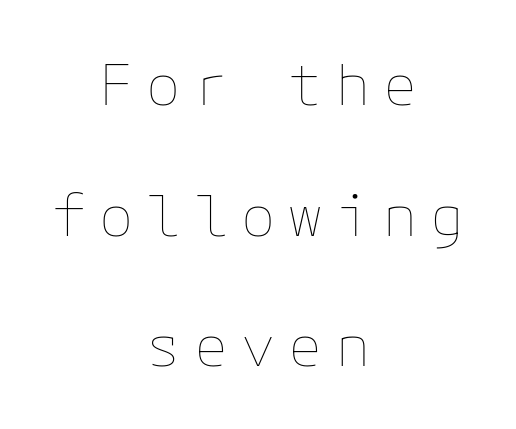
Compared with typical paragraphs, the rows here are farther apart. The tracking reads as deliberately expanded to a designer's eye. Each stroke keeps to a modest, everyday thickness or less. A bare baseline throughout the passage. Each line is balanced around a shared central axis.
